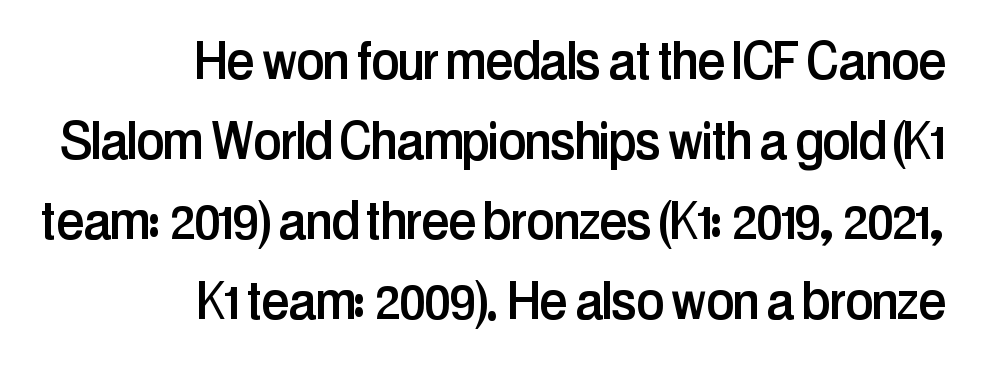
The image shows 63 px condensed sans-serif type, upright; set right-aligned, normal line spacing (1.27x), normal letter spacing, not underlined; low stroke contrast and a medium x-height.
